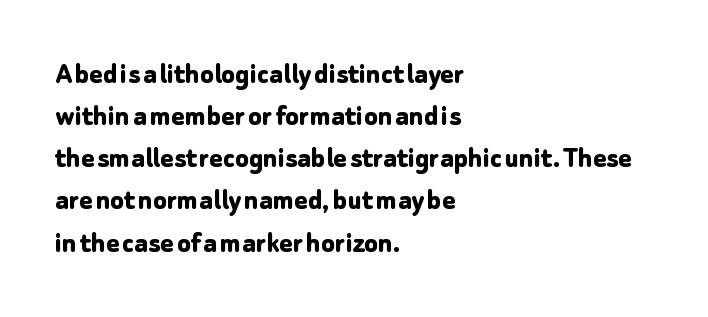
The image shows 31 px bold sans-serif type, upright; set left-aligned, normal line spacing (1.36x), normal letter spacing, not underlined; low stroke contrast and a medium x-height.
